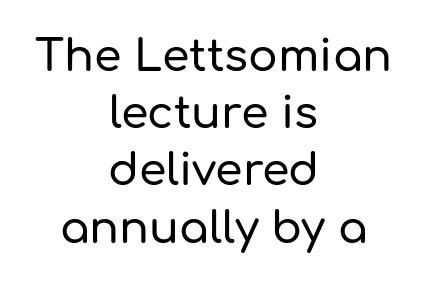
{"serif": "no", "italic": "no", "width": "normal", "stroke_contrast": "low", "x_height": "medium", "monospaced": "no", "underline": "no", "align": "center", "line_spacing": "normal", "line_spacing_ratio": 1.3, "letter_spacing": "normal", "letter_spacing_em": 0.0, "glyph_px": 44}
